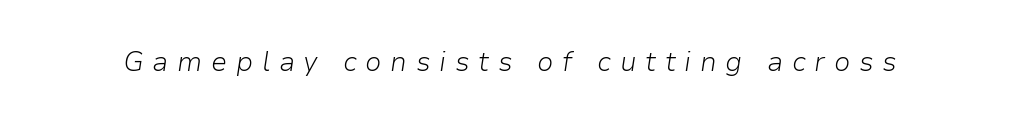
Q: Is the text bold? A: No.
Q: Is the text italic (slanted)? A: Yes, it leans right by about 9 degrees.
Q: Is the text underlined? A: No.
Q: Is the spacing between letters normal or unusually wide? A: Unusually wide.
